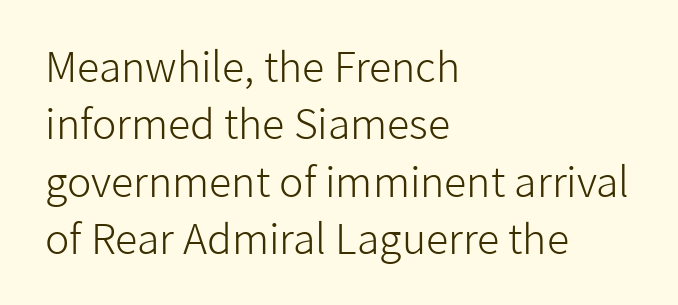
{"serif": "no", "italic": "no", "bold": "no", "weight": "light", "width": "normal", "stroke_contrast": "low", "x_height": "medium", "monospaced": "no", "underline": "no", "align": "left", "line_spacing": "normal", "line_spacing_ratio": 1.4, "letter_spacing": "normal", "letter_spacing_em": 0.0, "glyph_px": 41}
